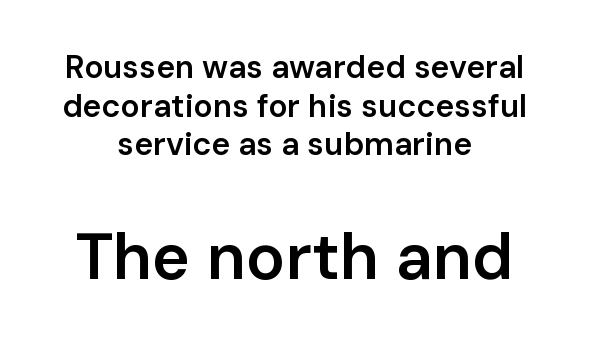
{"serif": "no", "italic": "no", "bold": "semi", "weight": "semibold", "width": "normal", "stroke_contrast": "low", "x_height": "medium", "monospaced": "no", "underline": "no", "align": "center", "line_spacing_ratio": 1.21, "letter_spacing": "normal", "letter_spacing_em": 0.0, "larger_block": "second", "size_ratio": 2.03, "glyph_px": 65}
